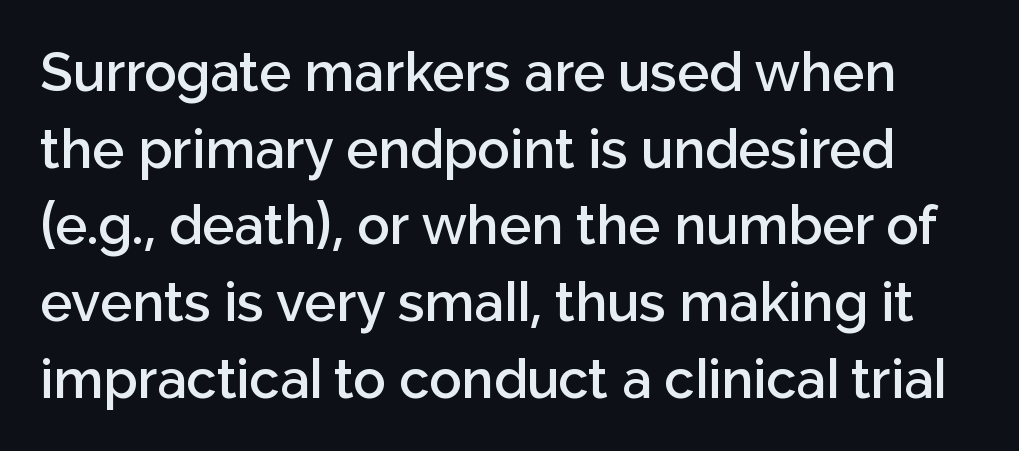
{"serif": "no", "italic": "no", "bold": "semi", "weight": "semibold", "width": "normal", "stroke_contrast": "low", "x_height": "medium", "monospaced": "no", "underline": "no", "line_spacing": "normal", "line_spacing_ratio": 1.42, "letter_spacing": "normal", "letter_spacing_em": 0.0, "glyph_px": 54}
